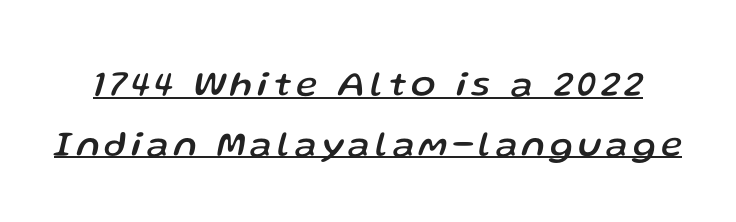
A continuous stroke trails under the words, as in a hyperlink. The letters advance in unequal steps, a hallmark of proportional type. These lines were composed using italics. Vertical spacing — default.
